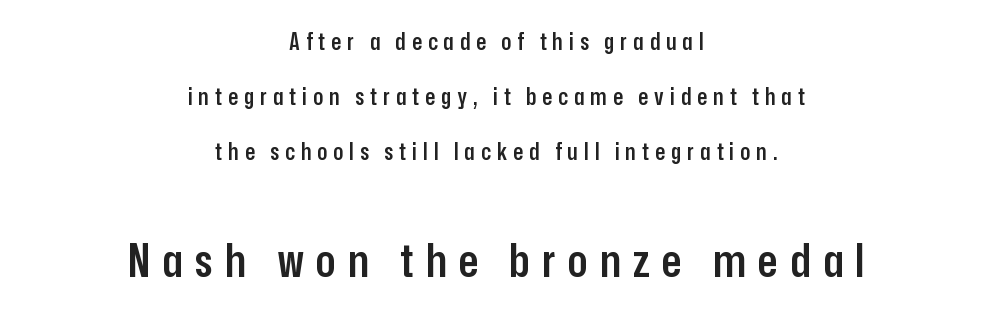
{"serif": "no", "italic": "no", "bold": "semi", "weight": "semibold", "width": "condensed", "stroke_contrast": "low", "x_height": "medium", "monospaced": "no", "underline": "no", "align": "center", "line_spacing": "loose", "line_spacing_ratio": 2.39, "letter_spacing": "wide", "letter_spacing_em": 0.27, "larger_block": "second", "size_ratio": 2.0, "glyph_px": 46}
